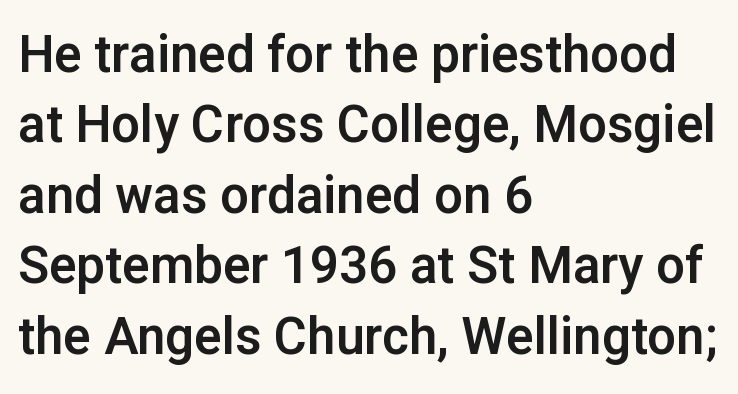
The string is rendered with underlining switched off. Look at the bottom of the vertical strokes: they stop flat, with no serifs. Horizontal bands of white between lines are of average thickness. This sample uses an upright cut, with every glyph sitting square on the baseline.
